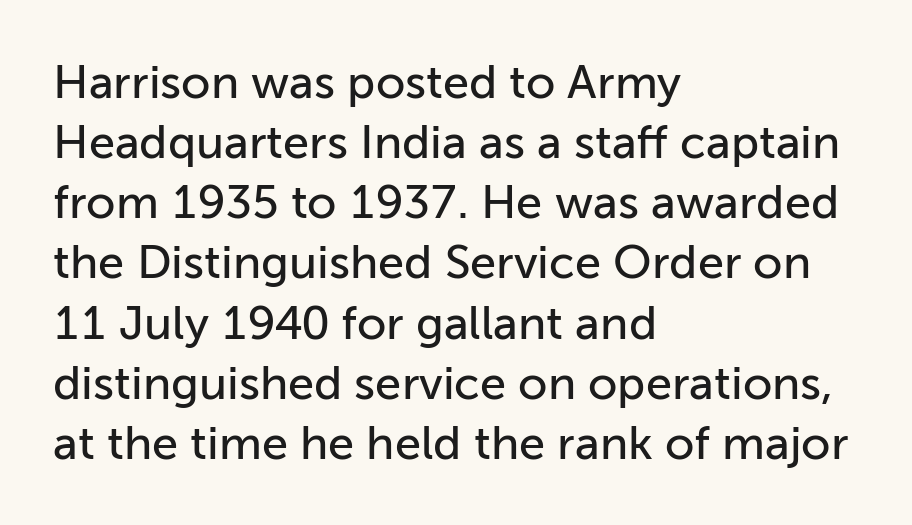
{"serif": "no", "italic": "no", "width": "normal", "stroke_contrast": "low", "x_height": "medium", "monospaced": "no", "underline": "no", "align": "left", "line_spacing": "normal", "line_spacing_ratio": 1.28, "letter_spacing": "normal", "letter_spacing_em": 0.0, "glyph_px": 47}
